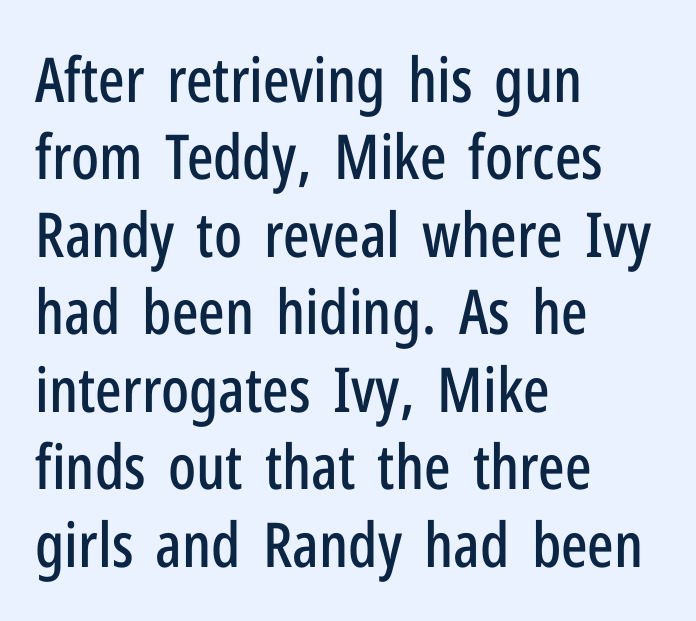
Q: Is the text italic (slanted)? A: No, it is upright.
Q: Is the typeface a serif or a sans-serif typeface? A: Sans-serif.
Q: Is the text underlined? A: No.
Q: How is the paragraph aligned? A: Left-aligned.
Q: Is the spacing between letters normal or unusually wide? A: Normal.
Q: Is the spacing between lines tight, normal or loose? A: Normal.
Q: Width (condensed, normal, or wide)? A: Condensed.
Q: Stroke contrast? A: Low.
Q: x-height? A: Medium.
Q: Monospaced? A: No.
